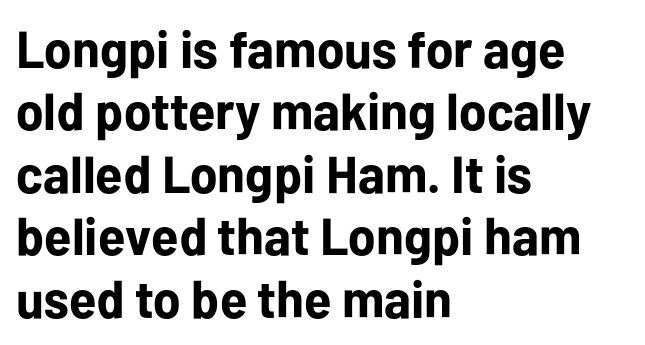
Q: Is the text bold? A: Yes.
Q: Is the text italic (slanted)? A: No, it is upright.
Q: Is the typeface a serif or a sans-serif typeface? A: Sans-serif.
Q: Is the text underlined? A: No.
Q: How is the paragraph aligned? A: Left-aligned.
Q: Is the spacing between letters normal or unusually wide? A: Normal.
Q: Width (condensed, normal, or wide)? A: Normal.
Q: Stroke contrast? A: Low.
Q: x-height? A: Medium.
Q: Monospaced? A: No.
